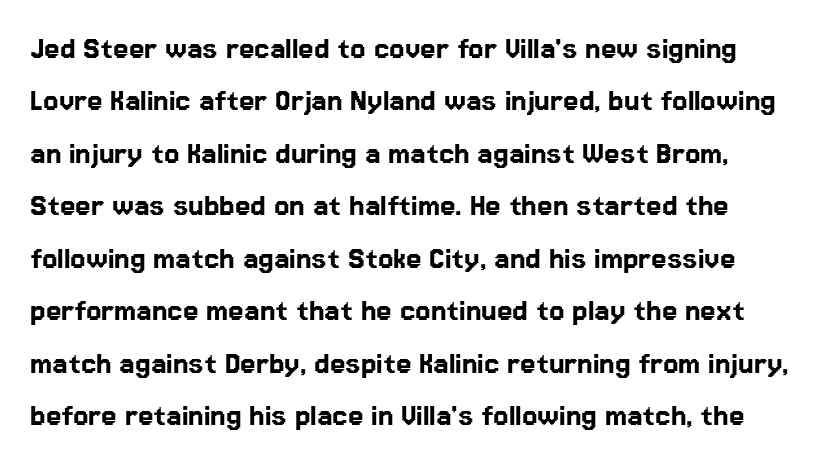
{"serif": "no", "italic": "no", "width": "normal", "stroke_contrast": "low", "x_height": "medium", "monospaced": "no", "underline": "no", "line_spacing": "normal", "line_spacing_ratio": 1.5, "letter_spacing": "normal", "letter_spacing_em": 0.0, "glyph_px": 35}
